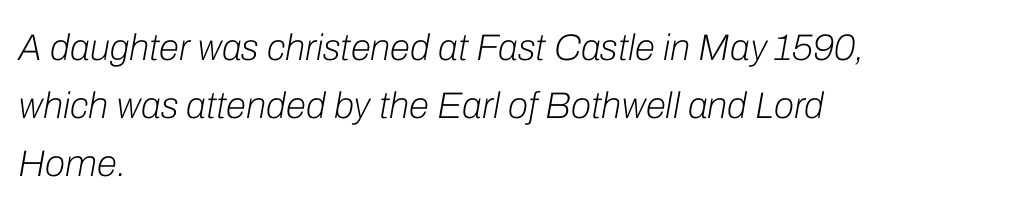
{"italic": "yes", "lean": "right", "slant_degrees": 10, "bold": "no", "weight": "light", "width": "normal", "stroke_contrast": "low", "x_height": "medium", "monospaced": "no", "underline": "no", "align": "left", "line_spacing": "normal", "line_spacing_ratio": 1.57, "letter_spacing": "normal", "letter_spacing_em": 0.0, "glyph_px": 37}
